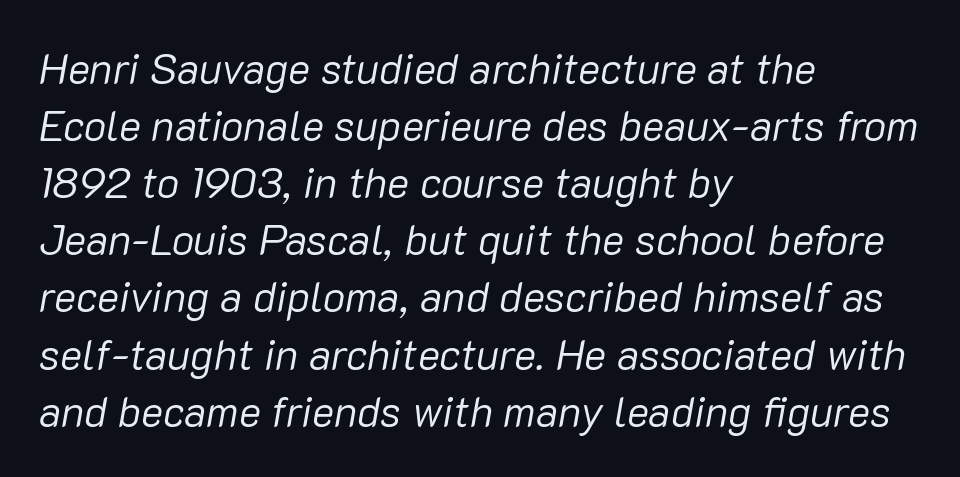
{"italic": "yes", "lean": "right", "slant_degrees": 10, "bold": "no", "weight": "regular", "width": "normal", "stroke_contrast": "low", "x_height": "medium", "monospaced": "no", "underline": "no", "align": "left", "line_spacing": "normal", "line_spacing_ratio": 1.36, "letter_spacing": "normal", "letter_spacing_em": 0.0, "glyph_px": 42}
